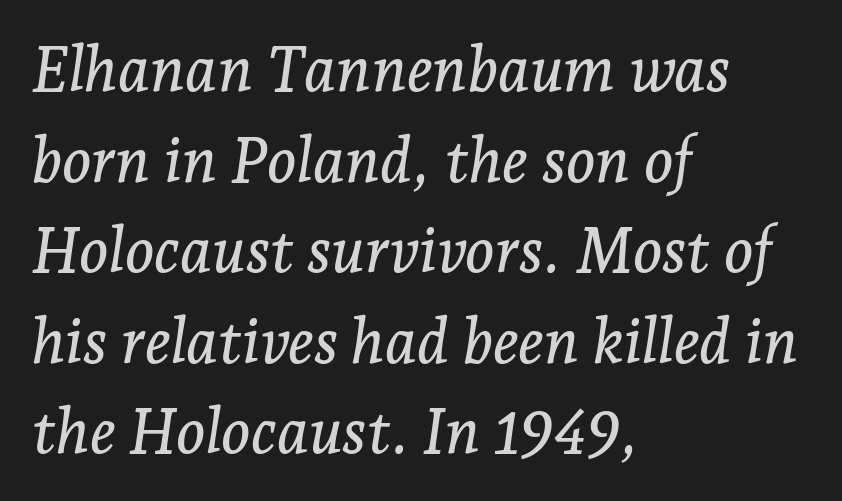
The font family rendered here belongs to the serif group. Students, note that the glyphs here touch the page at normal intervals. The baseline area is clear. Do the characters align in a grid? No, the font is proportional. Notice how the passage keeps a crisp vertical edge on the left only.
